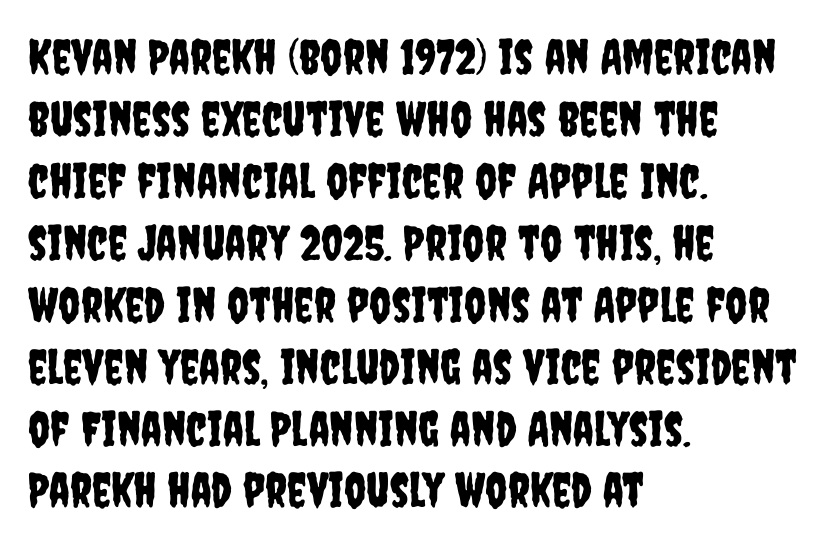
Character widths vary here, with narrow letters taking less room than wide ones. These lines sit exactly where default settings would place them. Stroke terminals: plain, sans-serif. The passage shown is not underscored anywhere. This sample uses an upright cut, with every glyph sitting square on the baseline.
